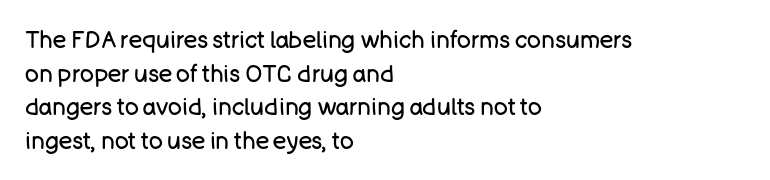
{"italic": "no", "bold": "no", "underline": "no", "align": "left", "line_spacing": "normal", "line_spacing_ratio": 1.46, "letter_spacing": "normal", "letter_spacing_em": 0.0, "glyph_px": 23}
